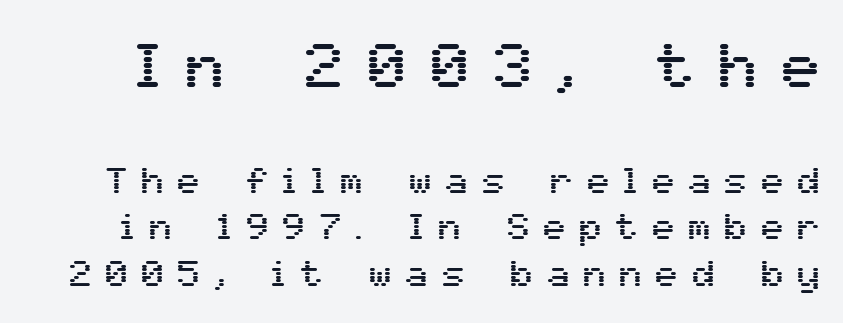
Glance below the letters and you will spot only blank space. Size contrast runs from large at the top to small at the bottom. Varying glyph widths throughout — classic text-font behaviour. The face used here is rendered with a markedly widened letterfit. In terms of letterform style, serifs are entirely absent.
